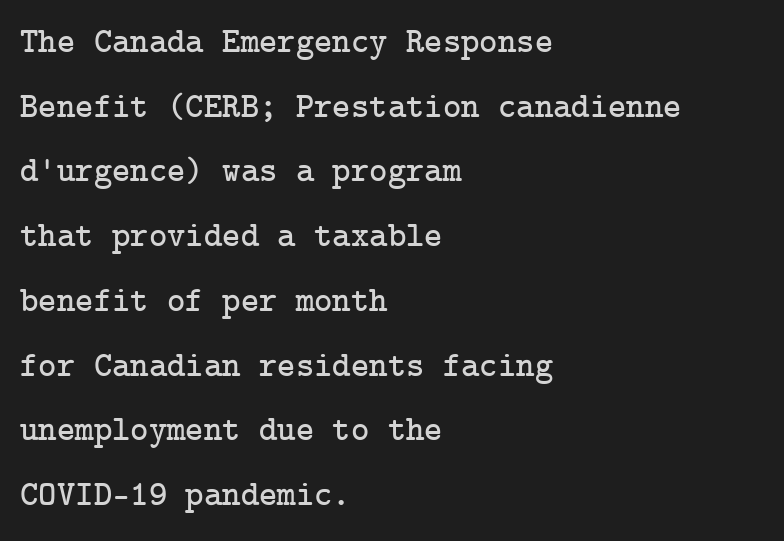
Q: Is the text italic (slanted)? A: No, it is upright.
Q: Is the typeface a serif or a sans-serif typeface? A: Serif.
Q: Is the text underlined? A: No.
Q: How is the paragraph aligned? A: Left-aligned.
Q: Is the spacing between letters normal or unusually wide? A: Normal.
Q: Width (condensed, normal, or wide)? A: Normal.
Q: Stroke contrast? A: Low.
Q: x-height? A: Medium.
